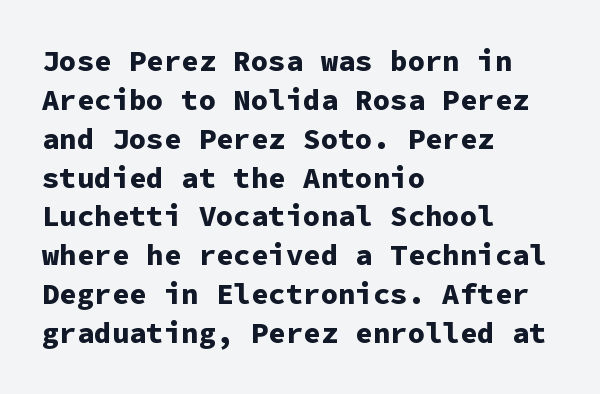
The designer went with a sans here, leaving each stem footless. The letters march in equal steps, a hallmark of fixed-pitch type. Has an underline been added? It has not. A dark, heavy texture on the line: the type is bold.
